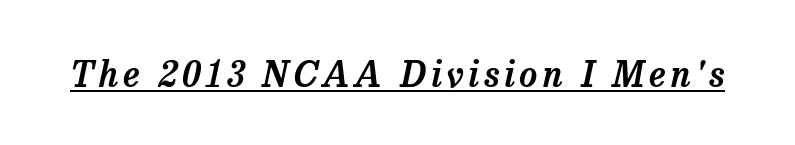
The image shows 35 px serif type, italic (leaning right); set underlined; low stroke contrast and a medium x-height.
